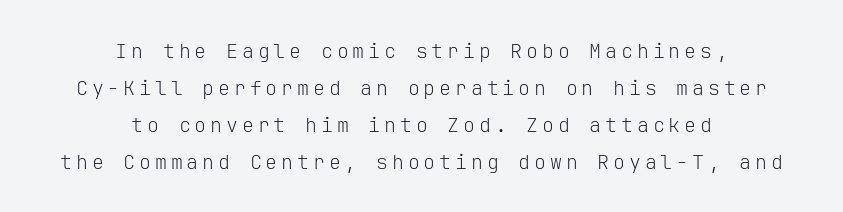
The lines in this sample share a center point and differ in where they start and stop. Posture: vertical. No extra ink here — the face is not bold. Quick note: underline off.
